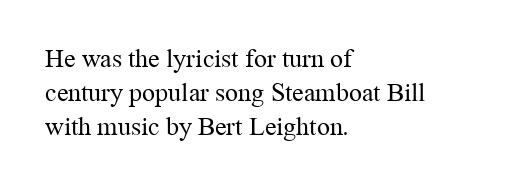
Descenders are the only things crossing below the line. Vertical strokes here are truly vertical. Compared with typical paragraphs, the rows here are spaced about the same. The setting favours the left margin, as ordinary paragraphs usually do.
